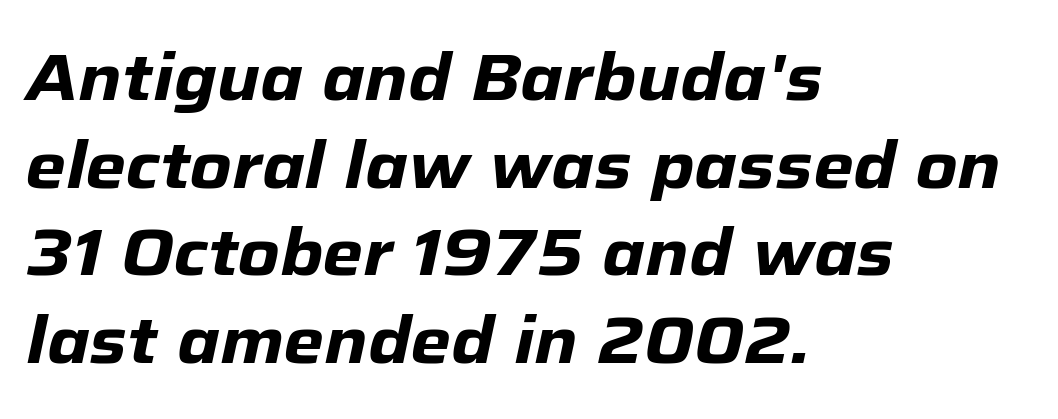
The lines are quadded left. Think of a printed novel: that variable character pitch is what you see here. A clean baseline with only descenders dipping below it. Inter-character spacing is left at the font's built-in metrics. In terms of posture, this sample is oblique. Summary of vertical rhythm: regular, with standard interline spacing.
